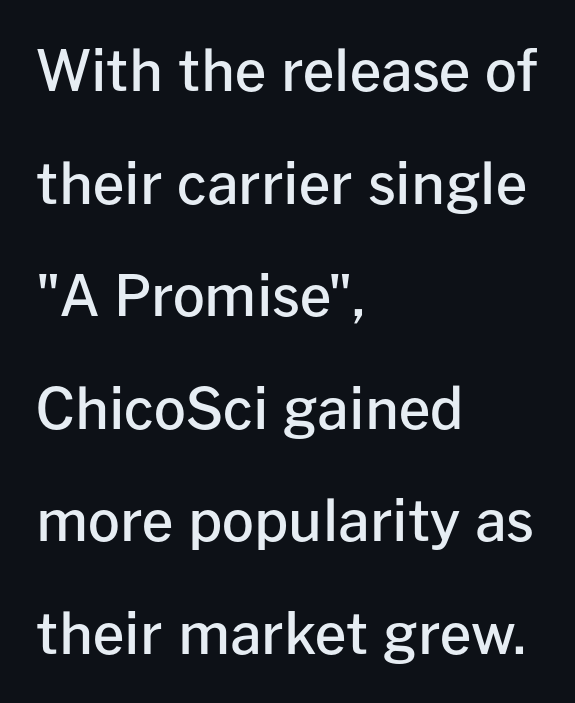
The image shows 56 px semibold sans-serif type, upright; set left-aligned, loose line spacing (2.01x), normal letter spacing, not underlined; low stroke contrast and a medium x-height.
